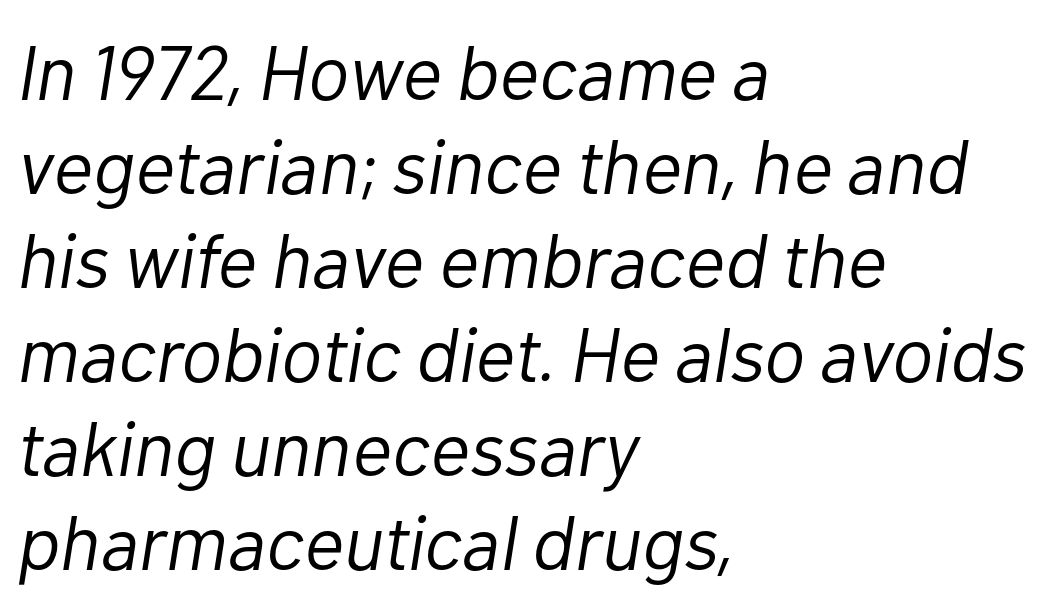
{"italic": "yes", "lean": "right", "slant_degrees": 10, "bold": "no", "weight": "light", "width": "normal", "stroke_contrast": "low", "x_height": "medium", "monospaced": "no", "underline": "no", "align": "left", "line_spacing_ratio": 1.22, "letter_spacing": "normal", "letter_spacing_em": 0.0, "glyph_px": 77}
